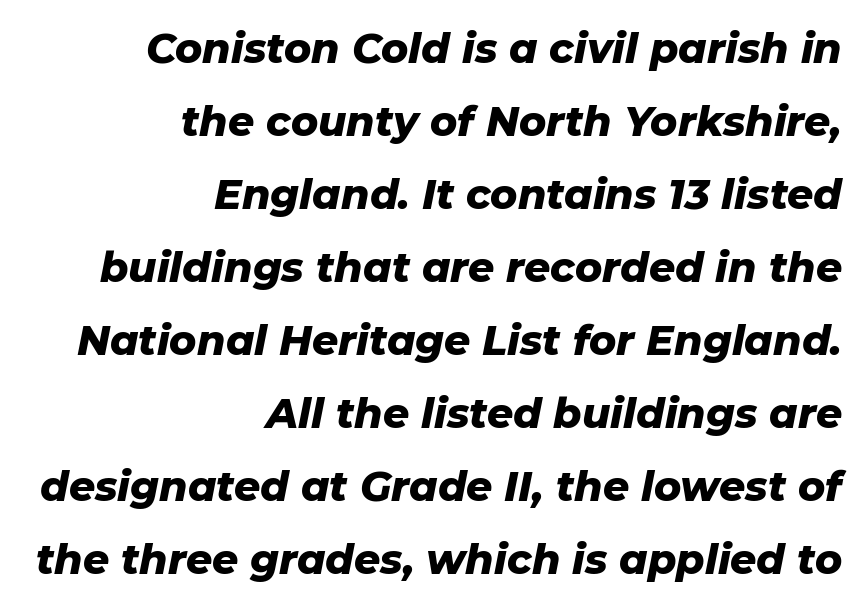
{"italic": "yes", "lean": "right", "slant_degrees": 11, "bold": "yes", "weight": "heavy", "width": "normal", "stroke_contrast": "low", "x_height": "medium", "monospaced": "no", "underline": "no", "align": "right", "line_spacing_ratio": 1.78, "letter_spacing": "normal", "letter_spacing_em": 0.0, "glyph_px": 41}
